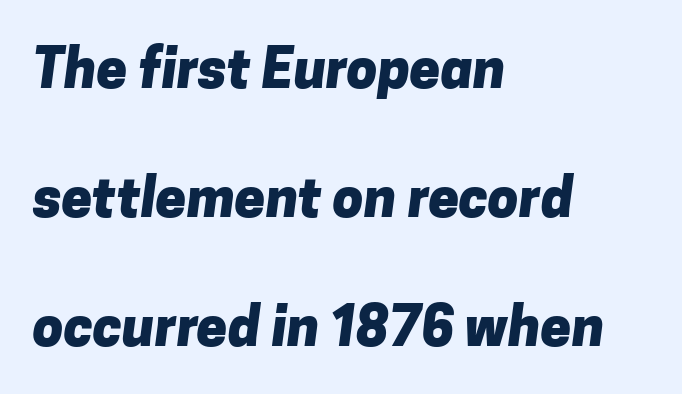
Q: Is the text bold? A: Yes.
Q: Is the typeface a serif or a sans-serif typeface? A: Sans-serif.
Q: Is the text underlined? A: No.
Q: How is the paragraph aligned? A: Left-aligned.
Q: Is the spacing between letters normal or unusually wide? A: Normal.
Q: Is the spacing between lines tight, normal or loose? A: Loose.
Q: Width (condensed, normal, or wide)? A: Normal.
Q: Stroke contrast? A: Low.
Q: x-height? A: Medium.
Q: Monospaced? A: No.
